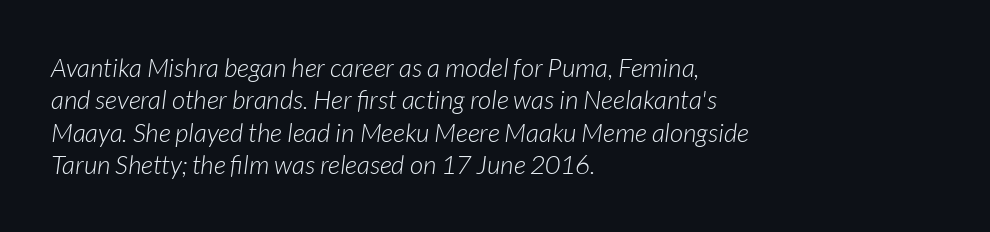
The image shows 26 px text type, italic (leaning right); set left-aligned, normal line spacing (1.25x), normal letter spacing, not underlined.
